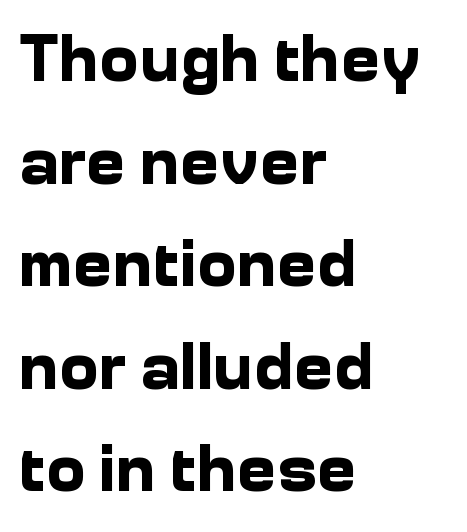
Q: Is the text bold? A: Yes.
Q: Is the text italic (slanted)? A: No, it is upright.
Q: Is the typeface a serif or a sans-serif typeface? A: Sans-serif.
Q: Is the text underlined? A: No.
Q: How is the paragraph aligned? A: Left-aligned.
Q: Is the spacing between letters normal or unusually wide? A: Normal.
Q: Is the spacing between lines tight, normal or loose? A: Normal.
Q: Width (condensed, normal, or wide)? A: Normal.
Q: Stroke contrast? A: Low.
Q: x-height? A: Medium.
Q: Monospaced? A: No.
